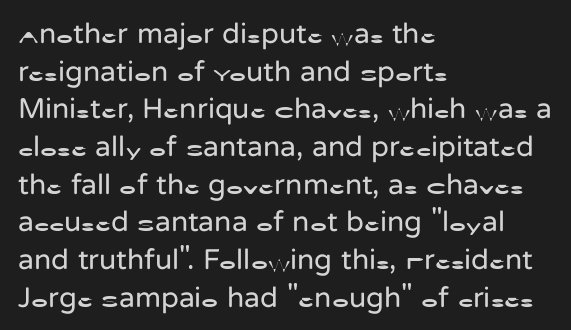
The image shows 29 px regular-weight sans-serif type, upright; set left-aligned, normal line spacing (1.3x), normal letter spacing, not underlined; low stroke contrast and a medium x-height.
